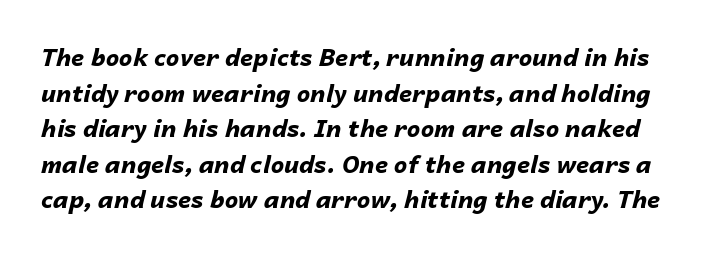
Regular leading. In terms of letterspacing, this is plain default setting. The font's italic variant was chosen for this text. Anything drawn beneath the words? Only blank space. Heavy-handed strokes throughout: this text is bold.
